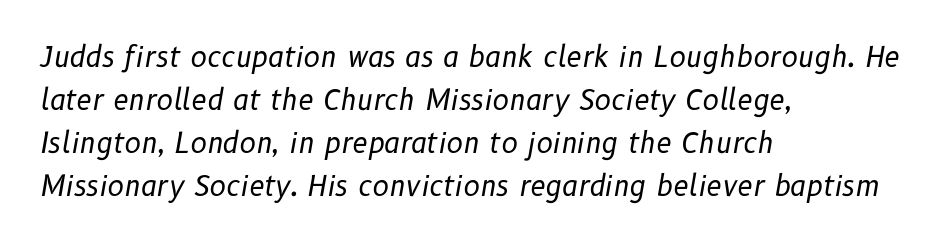
Q: Is the text bold? A: No.
Q: Is the text italic (slanted)? A: Yes, it leans right by about 10 degrees.
Q: Is the text underlined? A: No.
Q: How is the paragraph aligned? A: Left-aligned.
Q: Is the spacing between letters normal or unusually wide? A: Normal.
Q: Is the spacing between lines tight, normal or loose? A: Normal.
Q: Width (condensed, normal, or wide)? A: Normal.
Q: Stroke contrast? A: Low.
Q: x-height? A: Medium.
Q: Monospaced? A: No.
